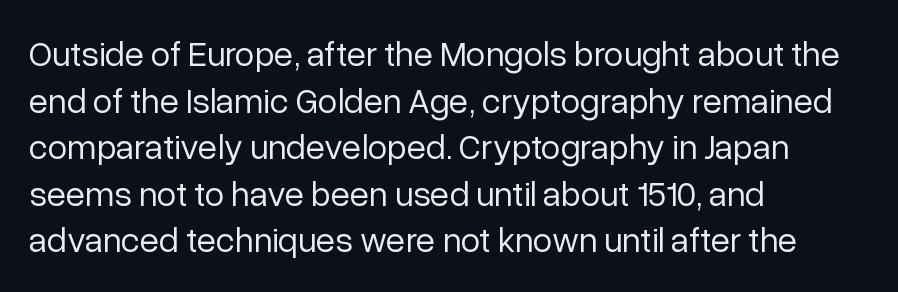
The image shows 35 px regular-weight sans-serif type, upright; set left-aligned, normal line spacing (1.33x), normal letter spacing, not underlined; low stroke contrast and a medium x-height.
